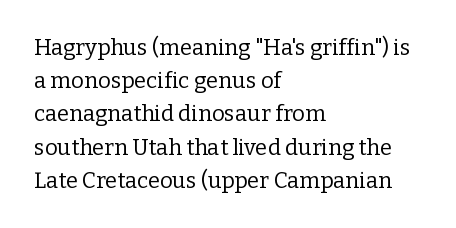
The image shows 22 px text type, upright; set left-aligned, normal line spacing (1.51x), normal letter spacing, not underlined.
